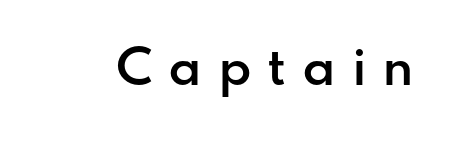
{"serif": "no", "italic": "no", "bold": "semi", "weight": "semibold", "width": "normal", "stroke_contrast": "low", "x_height": "small", "monospaced": "no", "underline": "no", "letter_spacing": "wide", "letter_spacing_em": 0.33, "glyph_px": 47}
